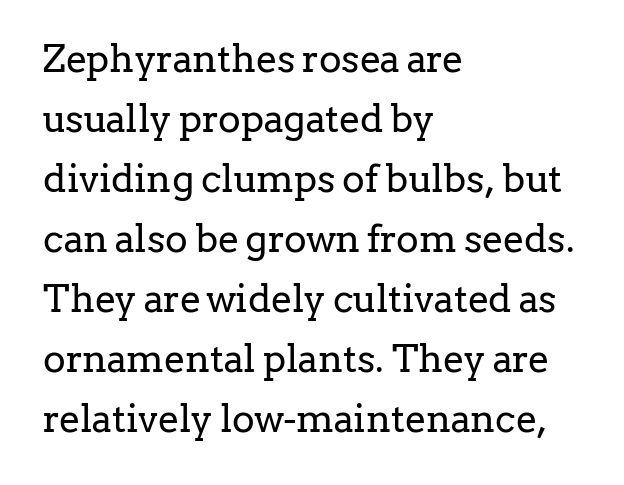
The image shows 38 px regular-weight serif type, upright; set left-aligned, normal line spacing (1.58x), normal letter spacing, not underlined; low stroke contrast and a medium x-height.
